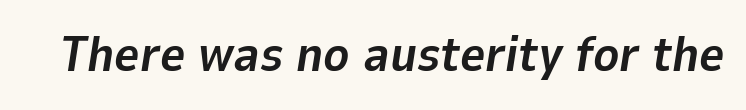
The image shows 49 px bold type, italic (leaning right); set normal letter spacing, not underlined; low stroke contrast and a medium x-height.
